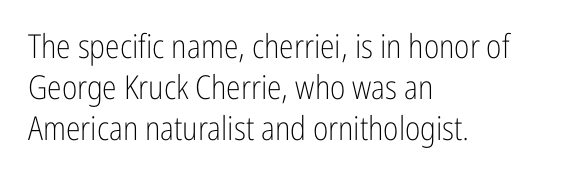
The image shows 33 px light, condensed sans-serif type, upright; set left-aligned, line spacing 1.24x, normal letter spacing, not underlined; low stroke contrast and a medium x-height.
